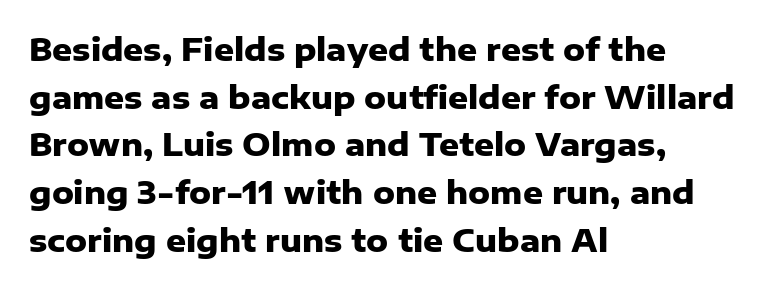
The letters stand straight up with perfectly vertical stems. This block has exactly the height ordinary leading produces. The letterforms sit shoulder to shoulder at normal distance. Letterform terminals end flat and unadorned throughout the passage. Emphasis by weight is at full strength: bold. Do the characters align in a grid? No, the font is proportional.
